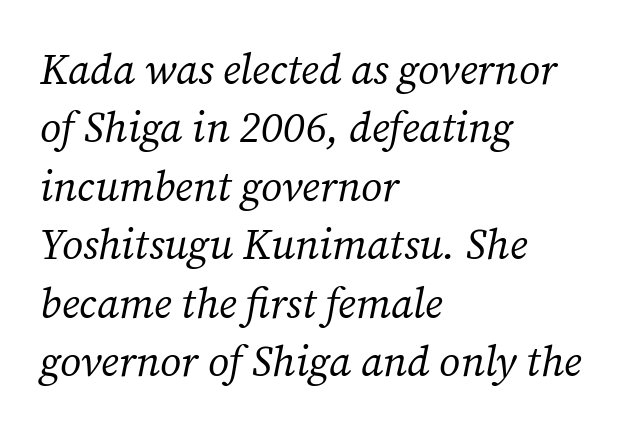
The image shows 42 px regular-weight serif type, italic (leaning right); set left-aligned, normal line spacing (1.39x), normal letter spacing, not underlined; medium stroke contrast and a medium x-height.
